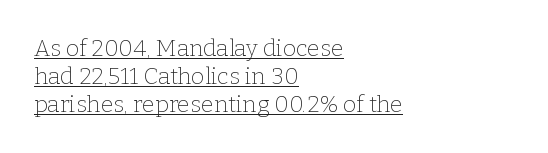
The image shows 23 px text type, upright; set left-aligned, line spacing 1.21x, normal letter spacing, underlined.
